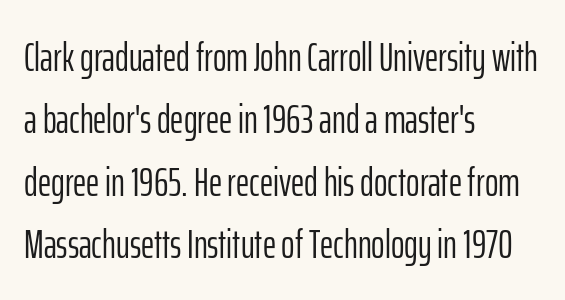
The image shows 41 px light, condensed sans-serif type, upright; set left-aligned, normal line spacing (1.52x), normal letter spacing, not underlined; low stroke contrast and a medium x-height.
